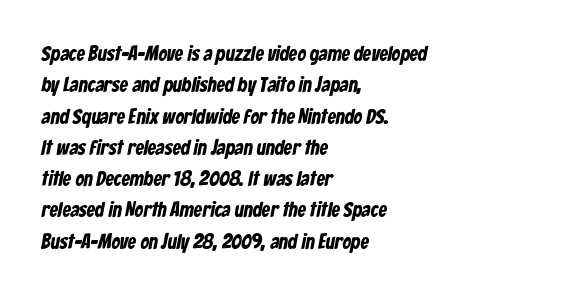
{"bold": "yes", "underline": "no", "align": "left", "line_spacing": "normal", "line_spacing_ratio": 1.49, "letter_spacing": "normal", "letter_spacing_em": 0.0, "glyph_px": 21}
